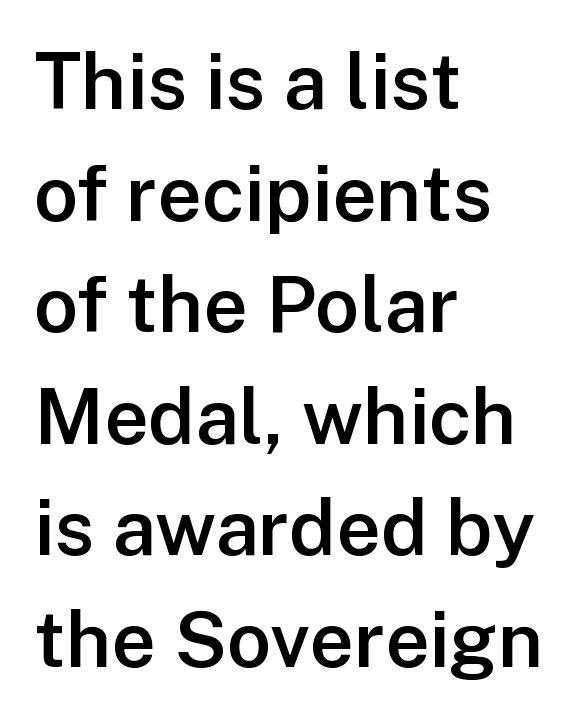
{"serif": "no", "italic": "no", "bold": "semi", "weight": "semibold", "width": "normal", "stroke_contrast": "low", "x_height": "medium", "monospaced": "no", "underline": "no", "align": "left", "line_spacing": "normal", "line_spacing_ratio": 1.43, "letter_spacing": "normal", "letter_spacing_em": 0.0, "glyph_px": 78}
